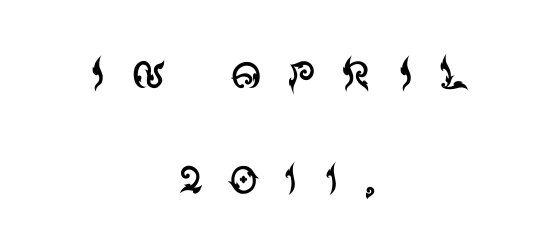
{"serif": "no", "italic": "no", "bold": "no", "weight": "regular", "width": "normal", "stroke_contrast": "medium", "x_height": "large", "monospaced": "no", "underline": "no", "align": "center", "line_spacing": "normal", "line_spacing_ratio": 1.69, "letter_spacing": "wide", "letter_spacing_em": 0.37, "glyph_px": 62}
